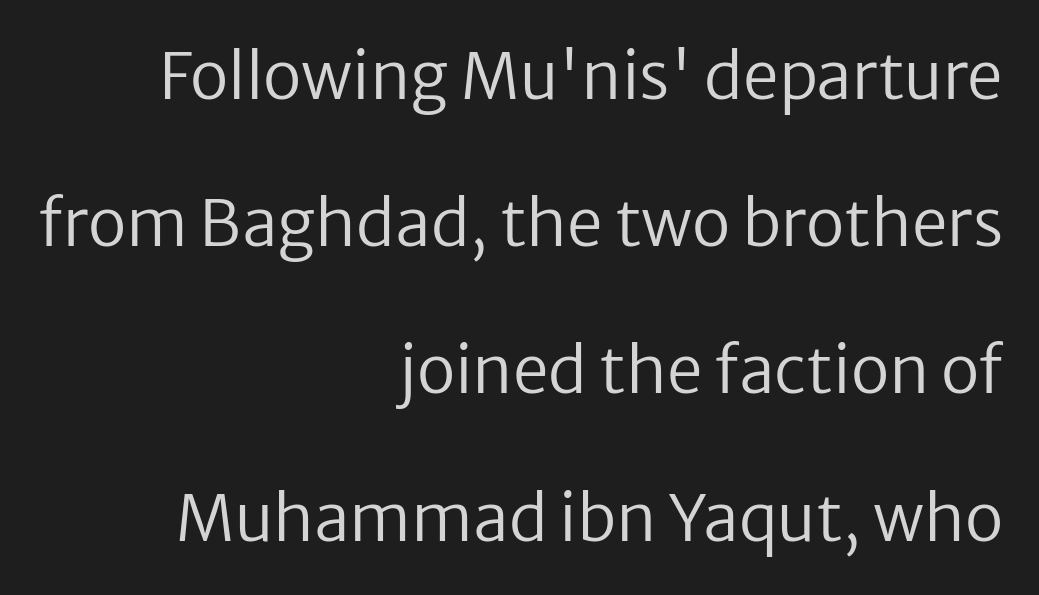
{"serif": "no", "italic": "no", "bold": "no", "weight": "regular", "width": "normal", "stroke_contrast": "low", "x_height": "medium", "monospaced": "no", "underline": "no", "align": "right", "line_spacing": "loose", "line_spacing_ratio": 2.3, "letter_spacing": "normal", "letter_spacing_em": 0.0, "glyph_px": 64}
